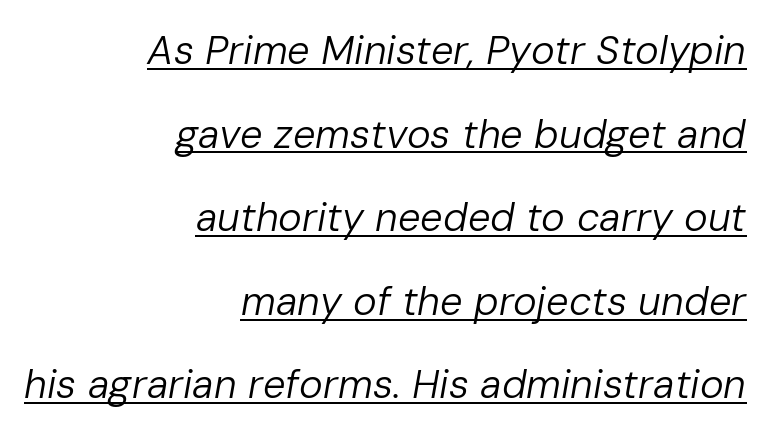
The typesetter chose a ragged-left arrangement here. The space between consecutive lines is lavish. The face used here has a pronounced slope to its letters. Spacing verdict: proportional, widths tailored to each character.
